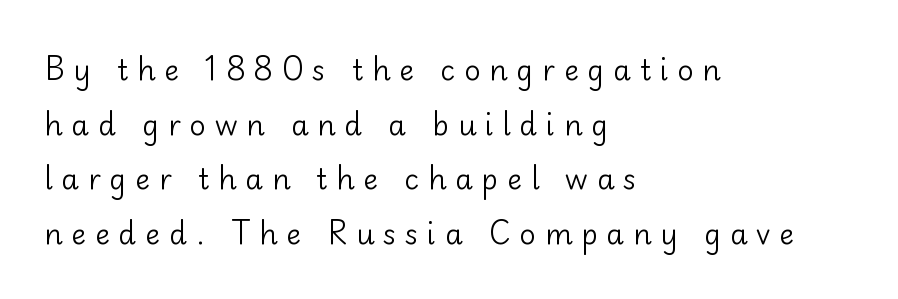
The image shows 28 px regular-weight sans-serif type, upright; set left-aligned, loose line spacing (1.95x), unusually wide letter spacing (+0.32 em), not underlined; low stroke contrast and a small x-height.
